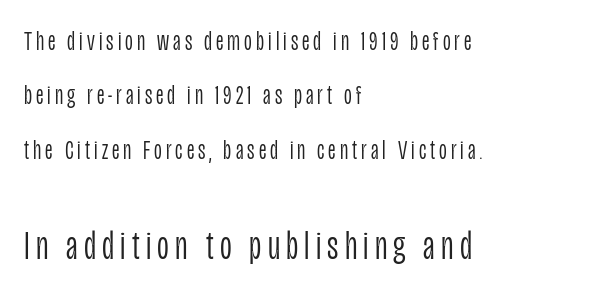
The image shows 41 px light, condensed sans-serif type, upright; set left-aligned, loose line spacing (2.01x), not underlined; the second (bottom) block is 1.52x larger; low stroke contrast and a large x-height.
